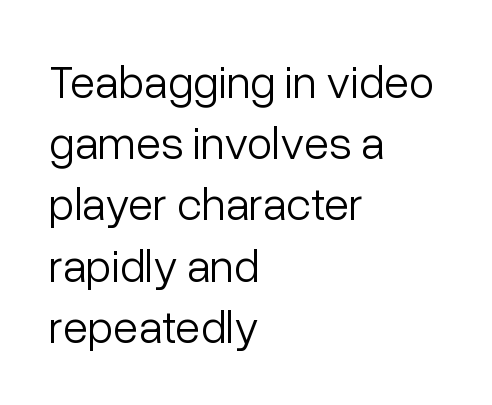
{"serif": "no", "italic": "no", "bold": "no", "weight": "light", "width": "normal", "stroke_contrast": "low", "x_height": "medium", "monospaced": "no", "underline": "no", "align": "left", "line_spacing": "normal", "line_spacing_ratio": 1.33, "letter_spacing": "normal", "letter_spacing_em": 0.0, "glyph_px": 46}
